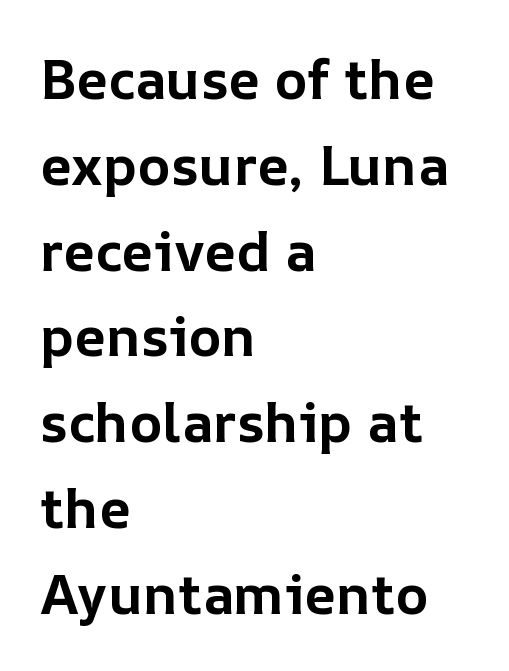
{"italic": "no", "bold": "yes", "weight": "bold", "width": "normal", "stroke_contrast": "low", "x_height": "medium", "monospaced": "no", "underline": "no", "align": "left", "line_spacing": "normal", "line_spacing_ratio": 1.56, "letter_spacing": "normal", "letter_spacing_em": 0.0, "glyph_px": 55}
